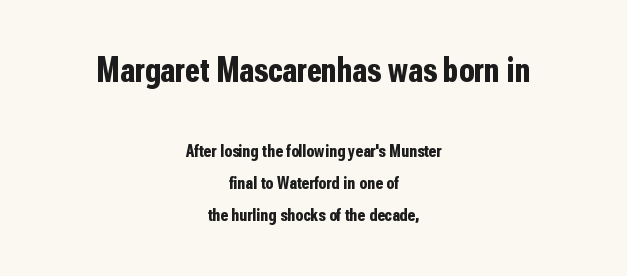
Varying glyph widths throughout — classic text-font behaviour. Plain, unruled lines of type. If you folded the block vertically in half, each line would mirror itself in length. Size contrast runs from large at the top to small at the bottom. Designer's note — italics off, roman on.
